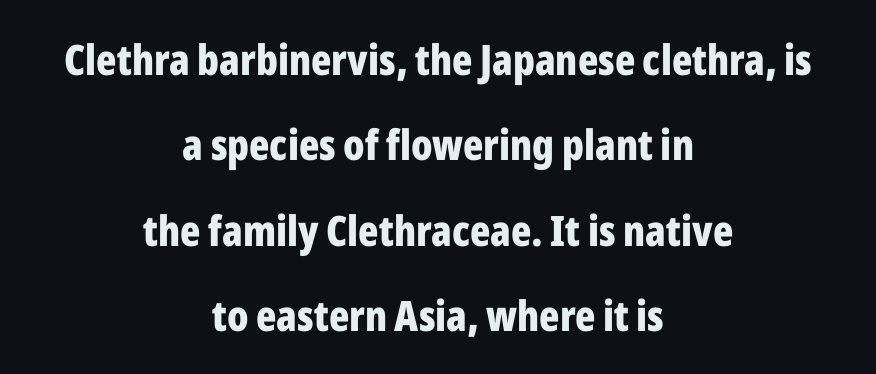
{"serif": "no", "italic": "no", "bold": "yes", "weight": "bold", "width": "condensed", "stroke_contrast": "low", "x_height": "medium", "monospaced": "no", "underline": "no", "align": "center", "line_spacing": "loose", "line_spacing_ratio": 2.03, "letter_spacing": "normal", "letter_spacing_em": 0.0, "glyph_px": 42}
